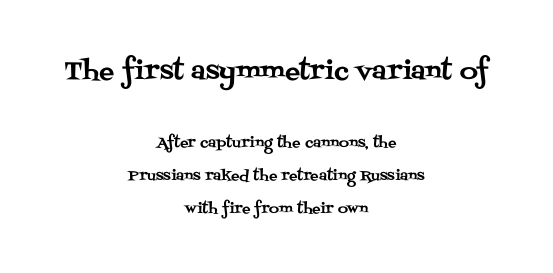
{"italic": "no", "underline": "no", "align": "center", "line_spacing": "loose", "line_spacing_ratio": 2.35, "letter_spacing": "normal", "letter_spacing_em": 0.0, "larger_block": "first", "size_ratio": 1.79, "glyph_px": 25}
